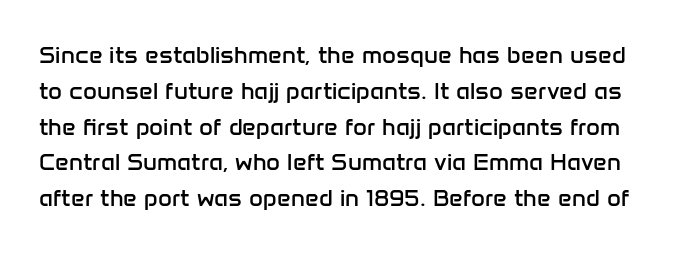
{"italic": "no", "bold": "no", "underline": "no", "line_spacing": "normal", "line_spacing_ratio": 1.49, "letter_spacing": "normal", "letter_spacing_em": 0.0, "glyph_px": 24}
